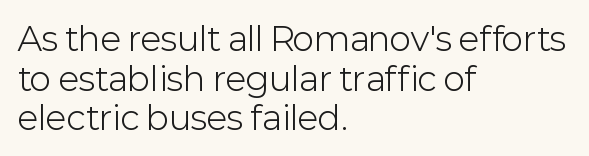
Q: Is the text bold? A: No.
Q: Is the text italic (slanted)? A: No, it is upright.
Q: Is the typeface a serif or a sans-serif typeface? A: Sans-serif.
Q: Is the text underlined? A: No.
Q: How is the paragraph aligned? A: Left-aligned.
Q: Is the spacing between letters normal or unusually wide? A: Normal.
Q: Width (condensed, normal, or wide)? A: Normal.
Q: Stroke contrast? A: Low.
Q: x-height? A: Medium.
Q: Monospaced? A: No.
